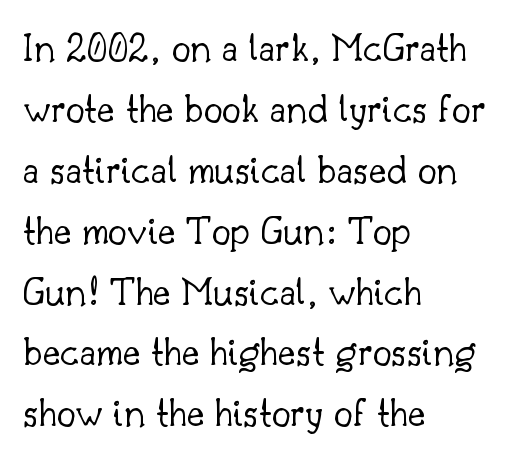
{"italic": "no", "bold": "no", "weight": "light", "width": "normal", "stroke_contrast": "low", "x_height": "small", "monospaced": "no", "underline": "no", "align": "left", "line_spacing": "normal", "line_spacing_ratio": 1.45, "letter_spacing": "normal", "letter_spacing_em": 0.0, "glyph_px": 42}
